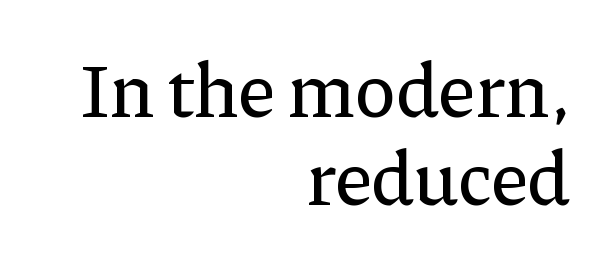
These lines were composed using upright roman letters. Does the type have serifs? Yes, each stem ends in a small foot. Reading down the column, the eye jumps only a short way to each next line. No extra tracking has been applied to these lines.
